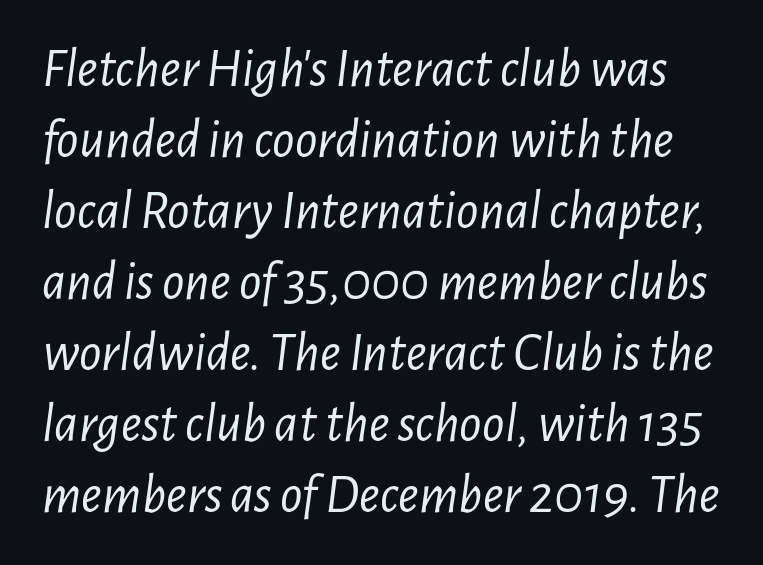
Q: Is the text bold? A: No.
Q: Is the text italic (slanted)? A: Yes, it leans right by about 7 degrees.
Q: Is the text underlined? A: No.
Q: Is the spacing between letters normal or unusually wide? A: Normal.
Q: Is the spacing between lines tight, normal or loose? A: Normal.
Q: Width (condensed, normal, or wide)? A: Condensed.
Q: Stroke contrast? A: Low.
Q: x-height? A: Medium.
Q: Monospaced? A: No.
